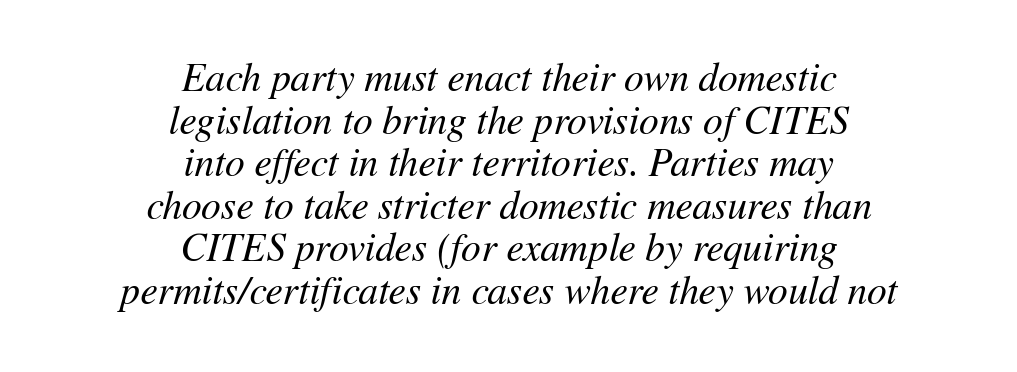
Q: Is the text bold? A: No.
Q: Is the text italic (slanted)? A: Yes, it leans right by about 11 degrees.
Q: Is the text underlined? A: No.
Q: How is the paragraph aligned? A: Centered.
Q: Is the spacing between letters normal or unusually wide? A: Normal.
Q: Is the spacing between lines tight, normal or loose? A: Tight.
Q: Width (condensed, normal, or wide)? A: Normal.
Q: Stroke contrast? A: Medium.
Q: x-height? A: Medium.
Q: Monospaced? A: No.
